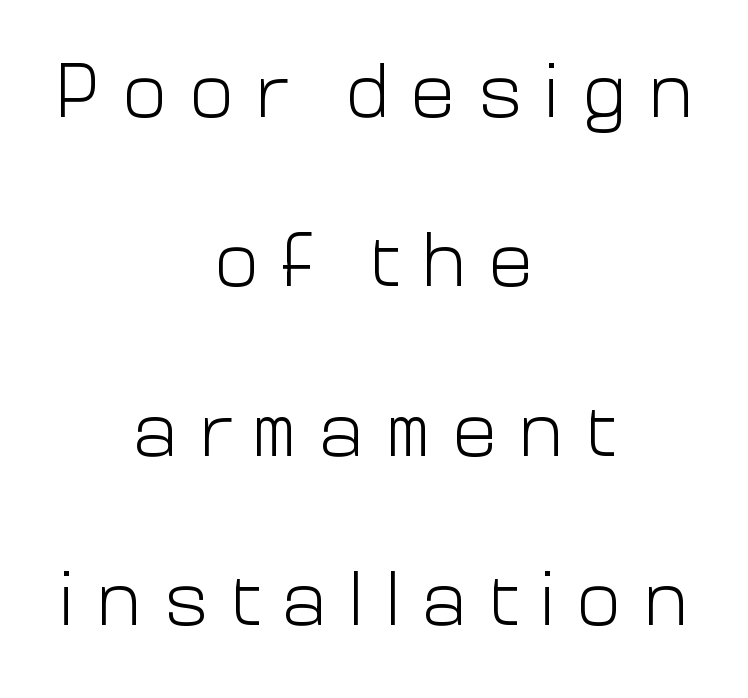
The zone under the glyphs is completely vacant. The strokes are not fattened; the text isn't bold. Horizontally, the lines are justified to the midpoint only. Loosely led — the rows are spread out. Short note: letters widely spaced.
